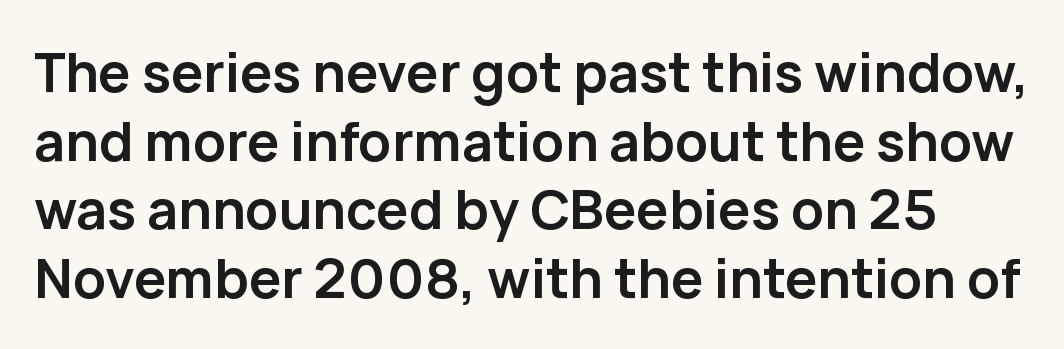
The image shows 54 px semibold sans-serif type, upright; set normal line spacing (1.27x), normal letter spacing, not underlined; low stroke contrast and a medium x-height.
